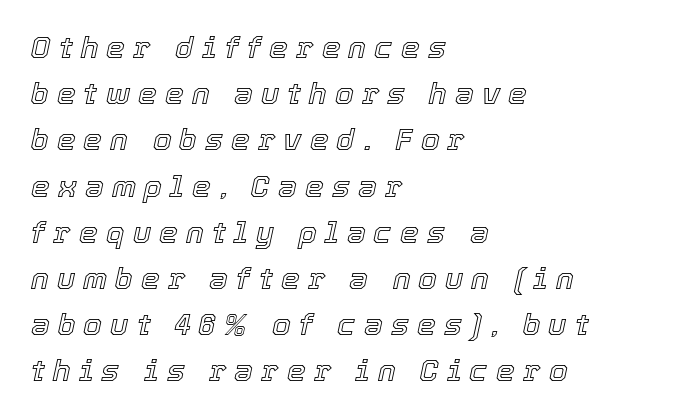
The image shows 30 px text type, italic (leaning right); set left-aligned, normal line spacing (1.54x), unusually wide letter spacing (+0.27 em), not underlined; a medium x-height.
